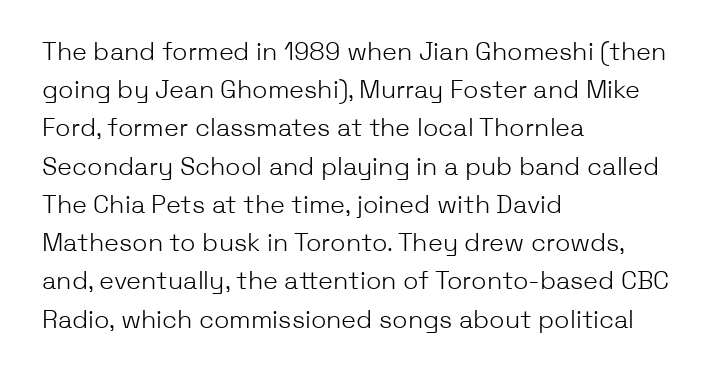
The glyphs are unaccompanied by any horizontal stroke below them. Posture: vertical. These lines keep a tight, regular rhythm from letter to letter. Interline gaps are of average width in this sample. The paragraph shown leans on its left margin.
